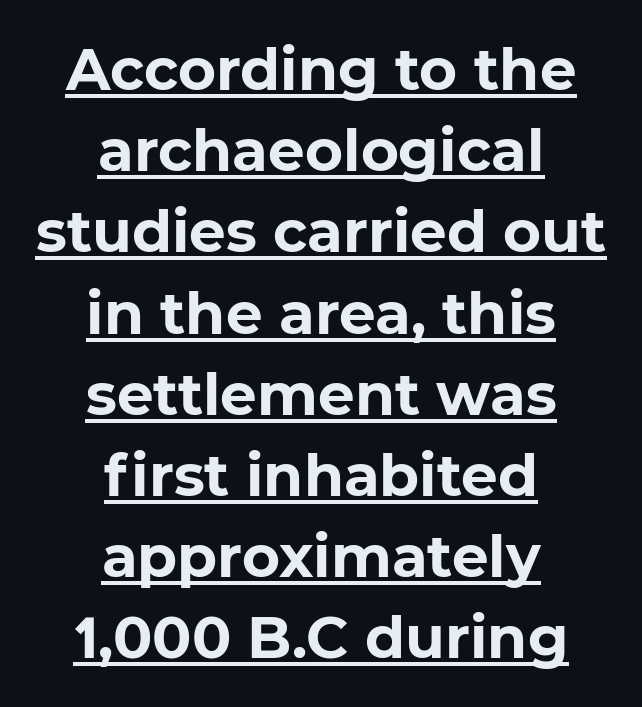
The image shows 58 px bold sans-serif type; set centered, normal line spacing (1.4x), normal letter spacing, underlined; low stroke contrast and a medium x-height.
